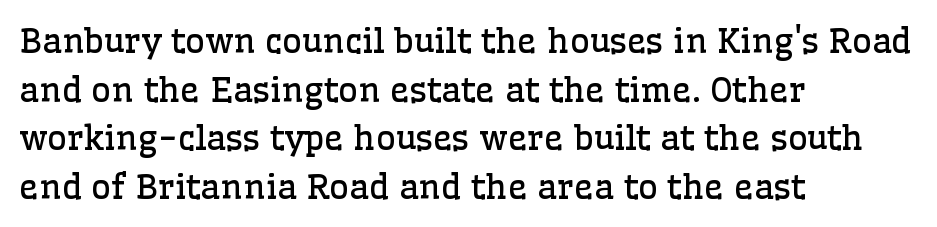
The image shows 34 px regular-weight serif type, upright; set left-aligned, normal line spacing (1.43x), normal letter spacing, not underlined; low stroke contrast and a medium x-height.
